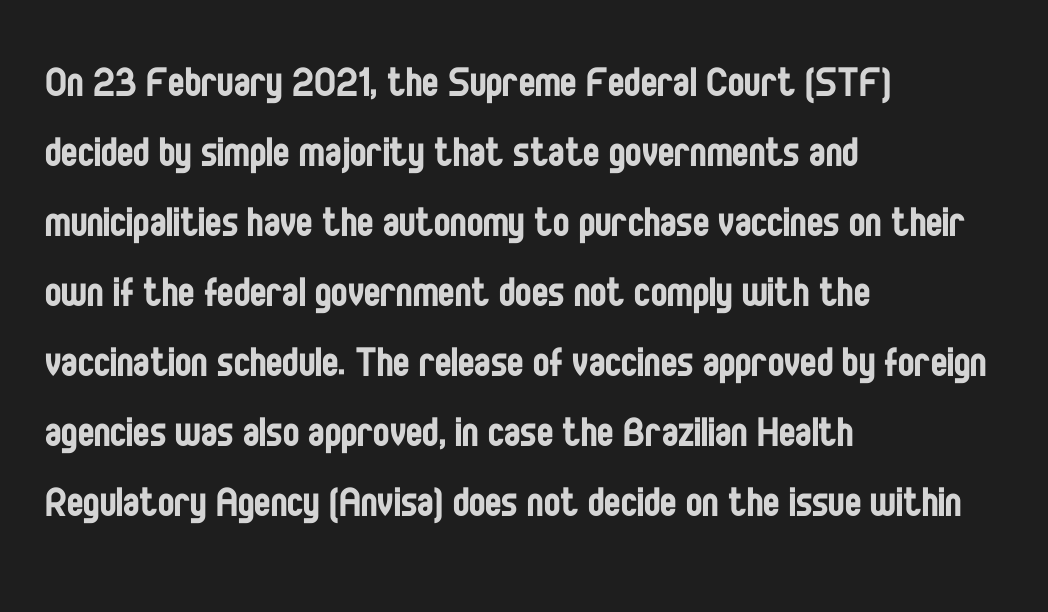
Q: Is the text bold? A: No.
Q: Is the text italic (slanted)? A: No, it is upright.
Q: Is the typeface a serif or a sans-serif typeface? A: Sans-serif.
Q: Is the text underlined? A: No.
Q: How is the paragraph aligned? A: Left-aligned.
Q: Is the spacing between letters normal or unusually wide? A: Normal.
Q: Is the spacing between lines tight, normal or loose? A: Normal.
Q: Width (condensed, normal, or wide)? A: Condensed.
Q: Stroke contrast? A: Low.
Q: x-height? A: Large.
Q: Monospaced? A: No.
